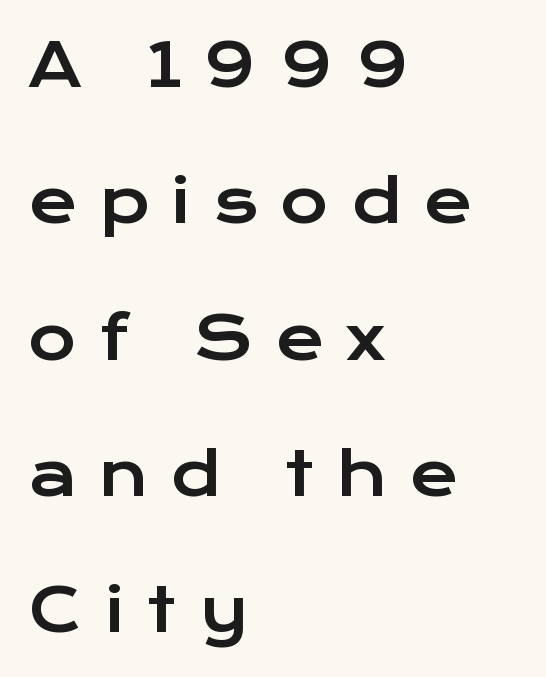
Tracking here is generous; glyphs stand well apart from one another. Compared with typical paragraphs, the rows here are farther apart. Check where the strokes stop: nothing finishes them off — pure sans. The paragraph has a hard left edge and a soft right edge. The lettering stays uniformly vertical, giving the passage a roman look. The rendering uses natural spacing where letterforms have individual widths.
